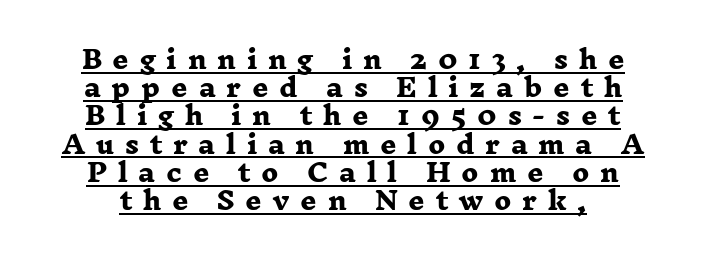
The image shows 25 px bold type; set centered, tight line spacing (1.13x), unusually wide letter spacing (+0.43 em), underlined.
